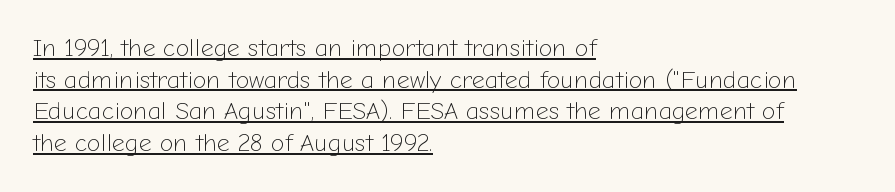
Q: Is the text bold? A: No.
Q: Is the text italic (slanted)? A: No, it is upright.
Q: Is the text underlined? A: Yes.
Q: How is the paragraph aligned? A: Left-aligned.
Q: Is the spacing between letters normal or unusually wide? A: Normal.
Q: Is the spacing between lines tight, normal or loose? A: Normal.
